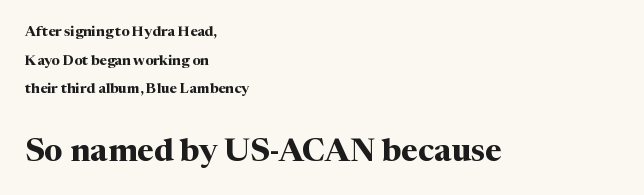
{"serif": "yes", "italic": "no", "bold": "yes", "weight": "bold", "width": "normal", "stroke_contrast": "medium", "x_height": "medium", "monospaced": "no", "underline": "no", "align": "left", "line_spacing": "loose", "line_spacing_ratio": 2.05, "letter_spacing": "normal", "letter_spacing_em": 0.0, "larger_block": "second", "size_ratio": 2.29, "glyph_px": 32}
